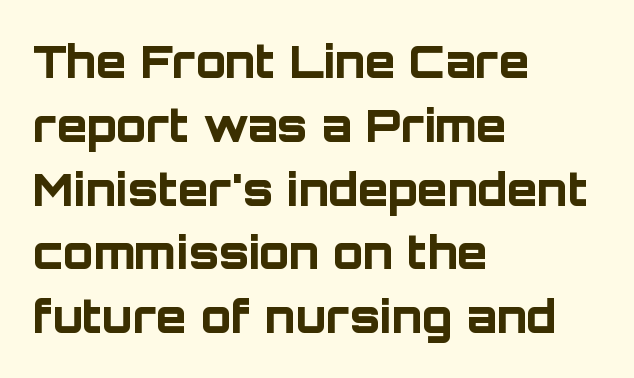
Here the designer chose a conventional face with non-uniform glyph widths. Designer's note — italics off, roman on. The gaps between neighbouring characters are ordinary and unremarkable. The font is running at its bold setting. These lines are composed in type without serifs. This rendering features lettering with no underline.
